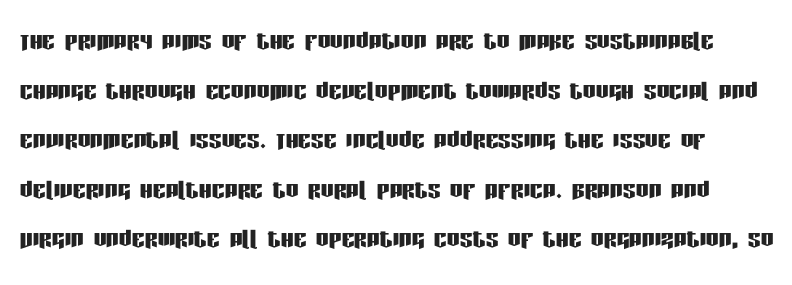
Each letter's strokes conclude bluntly, with no projecting serifs. Vertical strokes here are truly vertical. These lines keep a tight, regular rhythm from letter to letter. Regarding leading, the lines here are spaced in the standard way. The rendering uses natural spacing where letterforms have individual widths. Any mark beneath the type? The region is blank.
